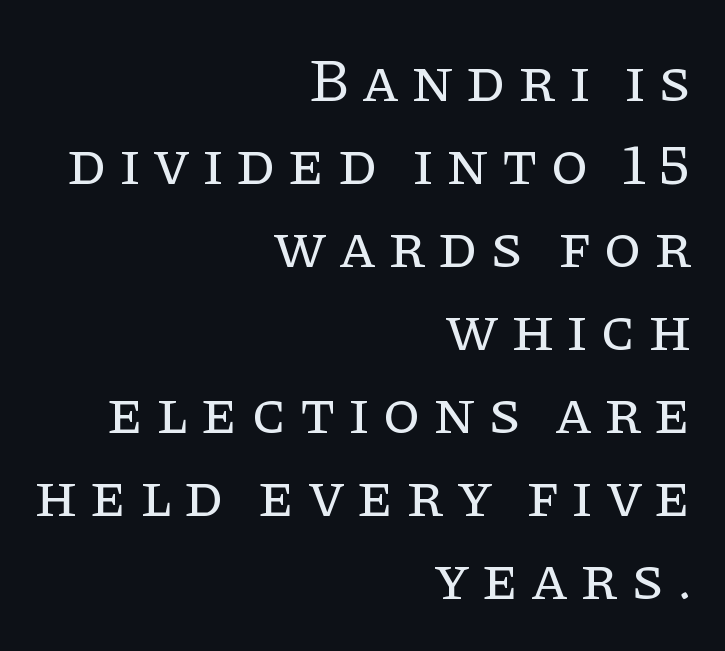
The image shows 61 px regular-weight serif type, upright; set right-aligned, normal line spacing (1.36x), unusually wide letter spacing (+0.2 em), not underlined; low stroke contrast and a large x-height.
